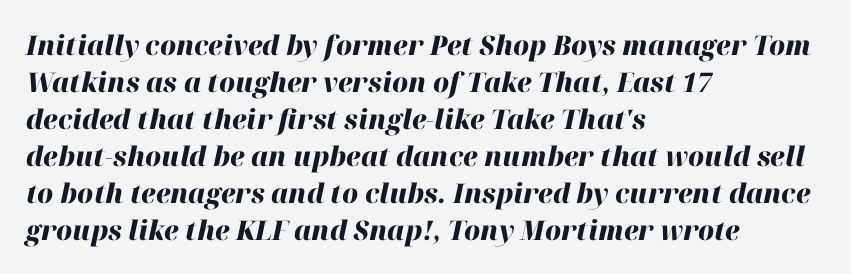
The image shows 27 px bold type, italic (leaning right); set left-aligned, normal line spacing (1.37x), normal letter spacing, not underlined.
